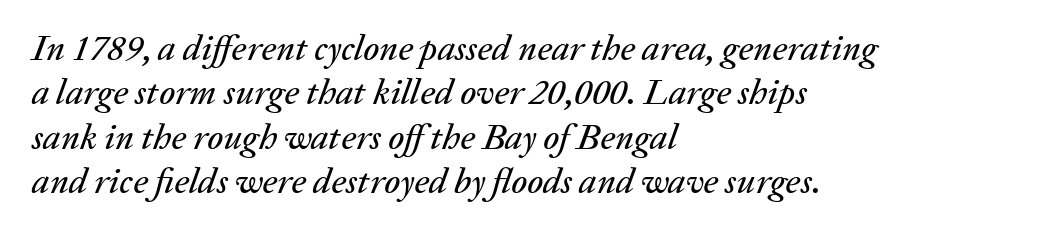
{"italic": "yes", "lean": "right", "slant_degrees": 20, "width": "normal", "stroke_contrast": "low", "x_height": "medium", "monospaced": "no", "underline": "no", "align": "left", "line_spacing_ratio": 1.23, "letter_spacing": "normal", "letter_spacing_em": 0.0, "glyph_px": 36}
